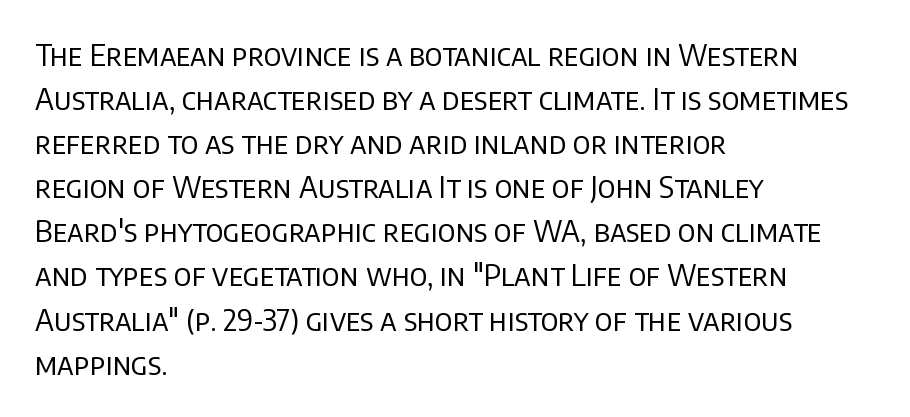
Q: Is the text bold? A: No.
Q: Is the text italic (slanted)? A: No, it is upright.
Q: Is the typeface a serif or a sans-serif typeface? A: Sans-serif.
Q: Is the text underlined? A: No.
Q: How is the paragraph aligned? A: Left-aligned.
Q: Is the spacing between letters normal or unusually wide? A: Normal.
Q: Is the spacing between lines tight, normal or loose? A: Normal.
Q: Width (condensed, normal, or wide)? A: Normal.
Q: Stroke contrast? A: Low.
Q: x-height? A: Large.
Q: Monospaced? A: No.
